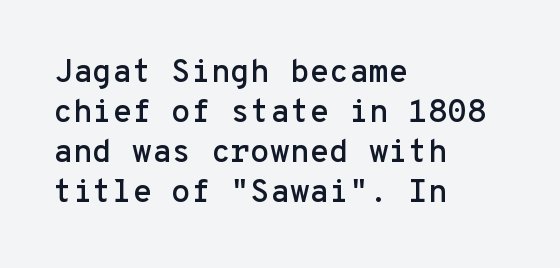
{"serif": "no", "italic": "no", "width": "normal", "stroke_contrast": "low", "x_height": "medium", "monospaced": "yes", "underline": "no", "align": "left", "line_spacing": "normal", "line_spacing_ratio": 1.25, "letter_spacing": "normal", "letter_spacing_em": 0.0, "glyph_px": 32}
